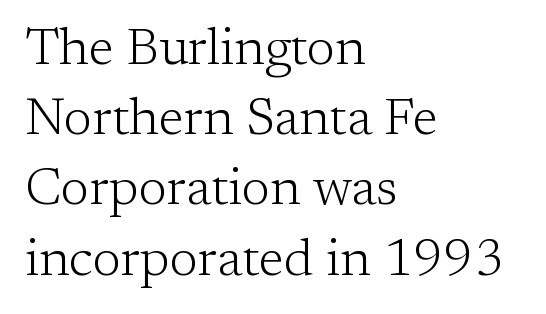
The image shows 52 px light serif type, upright; set left-aligned, normal line spacing (1.35x), normal letter spacing, not underlined; low stroke contrast and a medium x-height.
